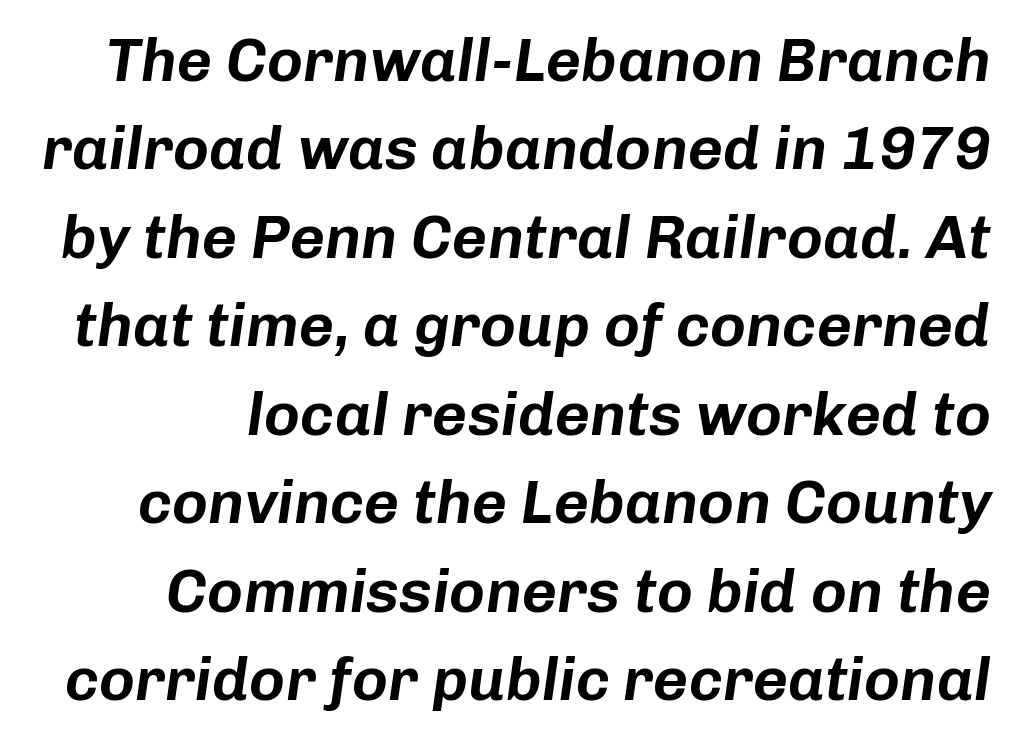
{"italic": "yes", "lean": "right", "slant_degrees": 8, "width": "normal", "stroke_contrast": "low", "x_height": "medium", "monospaced": "no", "underline": "no", "line_spacing": "normal", "line_spacing_ratio": 1.45, "letter_spacing": "normal", "letter_spacing_em": 0.0, "glyph_px": 61}
